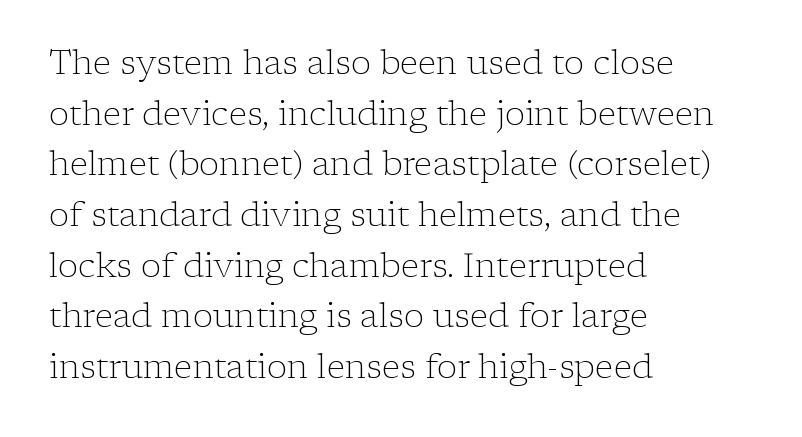
{"serif": "yes", "italic": "no", "bold": "no", "weight": "light", "width": "normal", "stroke_contrast": "low", "x_height": "medium", "monospaced": "no", "underline": "no", "align": "left", "line_spacing": "normal", "line_spacing_ratio": 1.49, "letter_spacing": "normal", "letter_spacing_em": 0.0, "glyph_px": 34}
